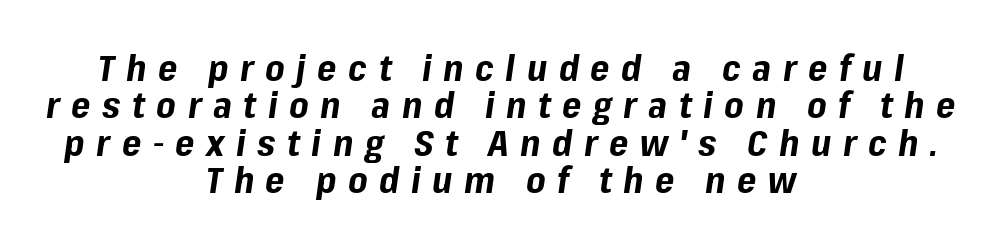
{"italic": "yes", "lean": "right", "slant_degrees": 8, "bold": "yes", "weight": "bold", "width": "normal", "stroke_contrast": "low", "x_height": "medium", "monospaced": "no", "underline": "no", "align": "center", "line_spacing": "tight", "line_spacing_ratio": 1.01, "letter_spacing": "wide", "letter_spacing_em": 0.31, "glyph_px": 37}
